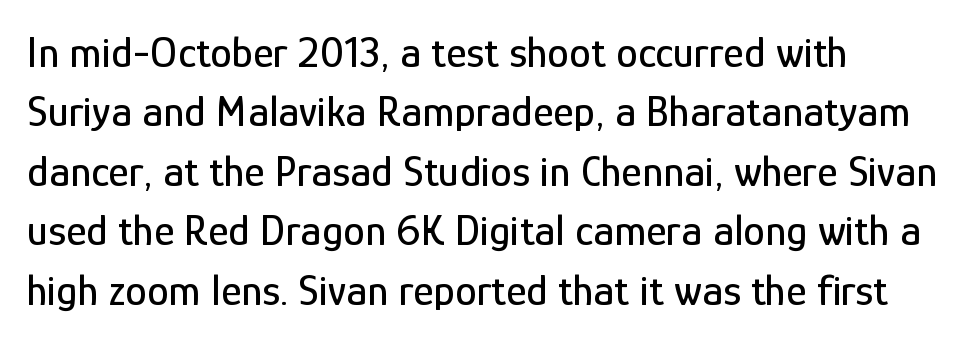
{"serif": "no", "italic": "no", "width": "condensed", "stroke_contrast": "low", "x_height": "medium", "monospaced": "no", "underline": "no", "align": "left", "line_spacing": "normal", "line_spacing_ratio": 1.35, "letter_spacing": "normal", "letter_spacing_em": 0.0, "glyph_px": 44}
